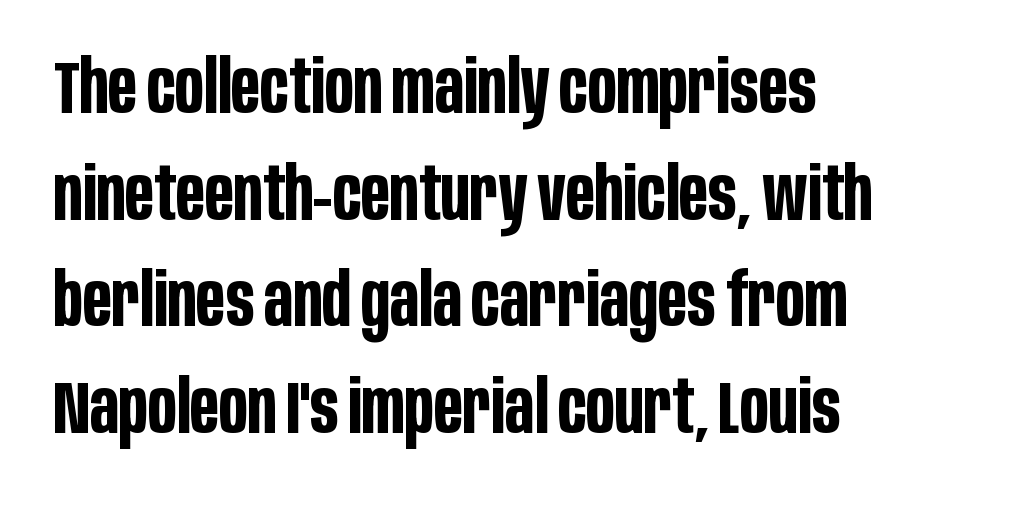
Q: Is the text bold? A: Yes.
Q: Is the text italic (slanted)? A: No, it is upright.
Q: Is the typeface a serif or a sans-serif typeface? A: Sans-serif.
Q: Is the text underlined? A: No.
Q: How is the paragraph aligned? A: Left-aligned.
Q: Is the spacing between letters normal or unusually wide? A: Normal.
Q: Is the spacing between lines tight, normal or loose? A: Normal.
Q: Width (condensed, normal, or wide)? A: Condensed.
Q: Stroke contrast? A: Low.
Q: x-height? A: Large.
Q: Monospaced? A: No.
